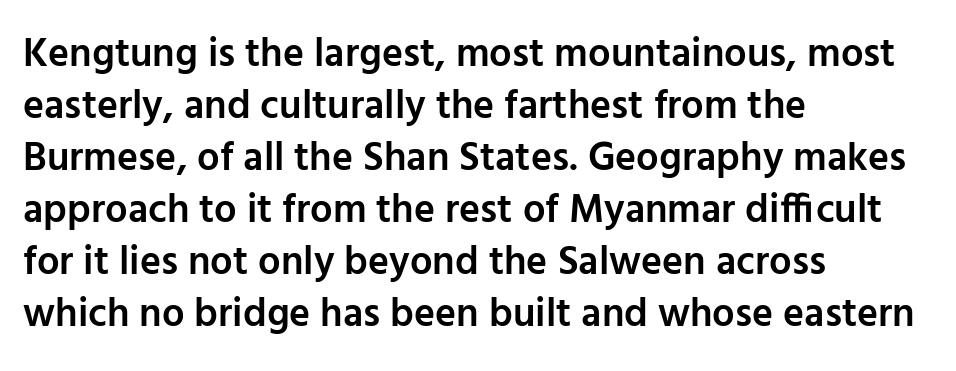
{"serif": "no", "italic": "no", "bold": "semi", "weight": "semibold", "width": "normal", "stroke_contrast": "low", "x_height": "medium", "monospaced": "no", "underline": "no", "align": "left", "line_spacing": "normal", "line_spacing_ratio": 1.3, "letter_spacing": "normal", "letter_spacing_em": 0.0, "glyph_px": 40}
